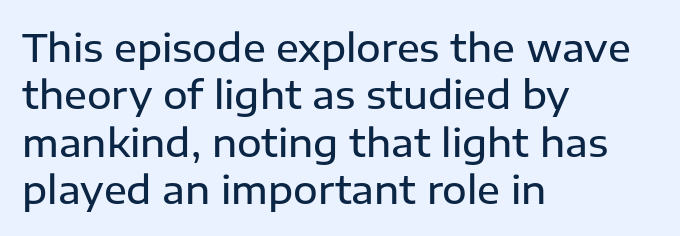
The image shows 38 px semibold sans-serif type, upright; set left-aligned, normal line spacing (1.25x), normal letter spacing, not underlined; low stroke contrast and a medium x-height.
